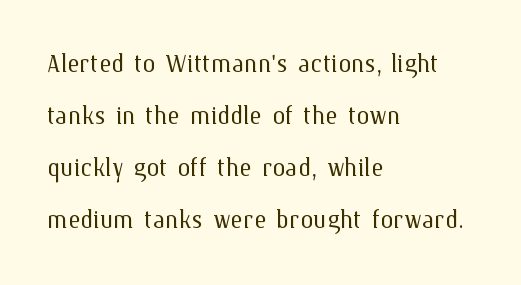
The image shows 33 px light type, upright; set left-aligned, normal line spacing (1.58x), normal letter spacing, not underlined; medium stroke contrast and a medium x-height.
